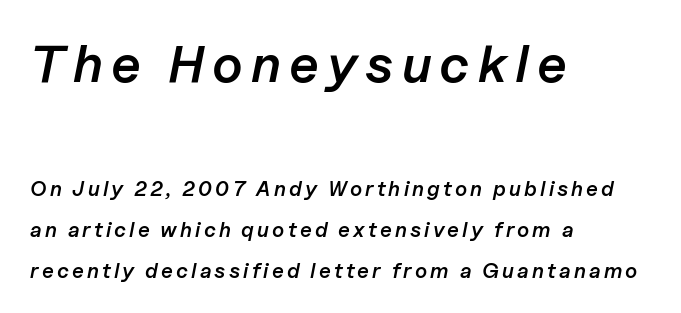
Q: Is the text bold? A: Semi-bold.
Q: Is the text italic (slanted)? A: Yes, it leans right by about 11 degrees.
Q: Is the text underlined? A: No.
Q: How is the paragraph aligned? A: Left-aligned.
Q: Is the spacing between lines tight, normal or loose? A: Loose.
Q: Which block of text is set in a larger size, the first (top) or the second (bottom)? A: The first (top) one.
Q: Width (condensed, normal, or wide)? A: Normal.
Q: Stroke contrast? A: Low.
Q: x-height? A: Medium.
Q: Monospaced? A: No.
